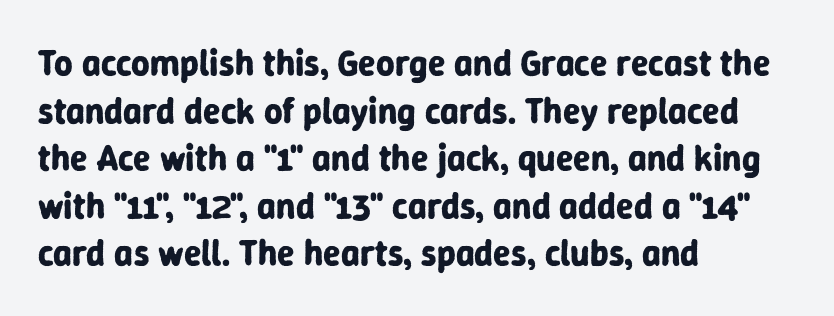
The image shows 36 px bold sans-serif type, upright; set left-aligned, normal line spacing (1.32x), normal letter spacing, not underlined; low stroke contrast and a medium x-height.
